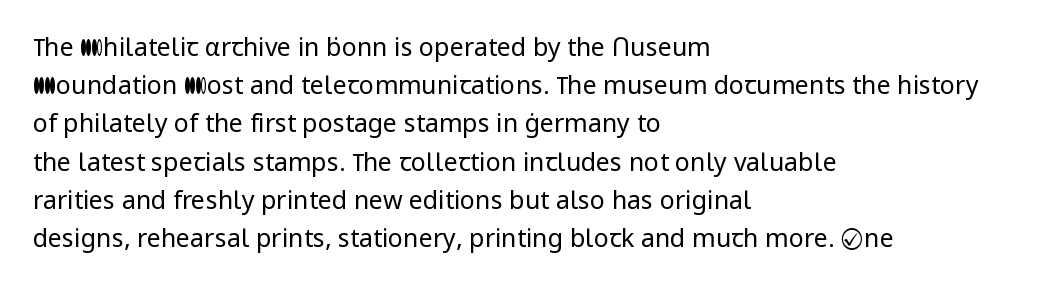
The glyphs are unaccompanied by any horizontal stroke below them. Posture: vertical. These lines keep a tight, regular rhythm from letter to letter. Interline gaps are of average width in this sample. The paragraph shown leans on its left margin.
